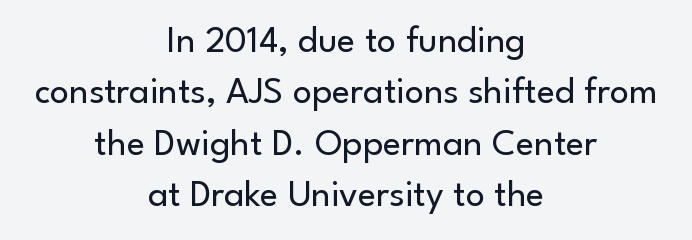
{"serif": "no", "italic": "no", "bold": "no", "weight": "regular", "width": "normal", "stroke_contrast": "low", "x_height": "small", "monospaced": "no", "underline": "no", "align": "center", "line_spacing": "normal", "line_spacing_ratio": 1.35, "letter_spacing": "normal", "letter_spacing_em": 0.0, "glyph_px": 38}
